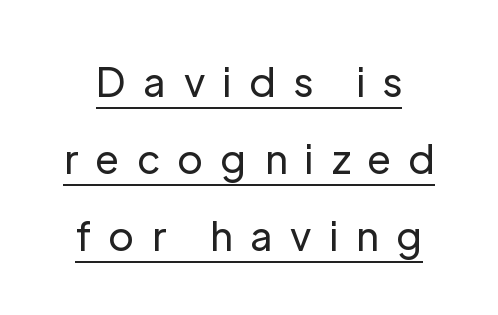
Unbolded letterforms with no extra heft. Honestly, the rows look like they've been pulled way apart. The text was rendered using a sans face with plain stroke endings. Upright lettering throughout.
